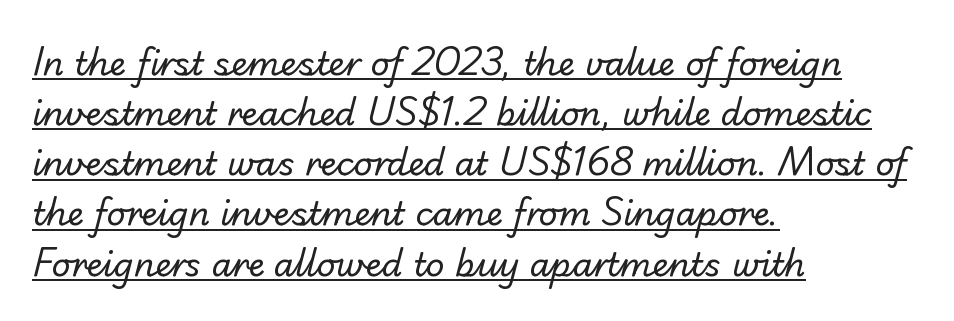
{"serif": "no", "bold": "no", "weight": "regular", "width": "normal", "stroke_contrast": "low", "x_height": "small", "monospaced": "no", "underline": "yes", "align": "left", "line_spacing": "normal", "line_spacing_ratio": 1.52, "letter_spacing": "normal", "letter_spacing_em": 0.0, "glyph_px": 33}
